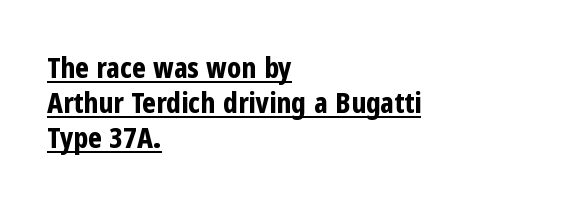
{"serif": "no", "italic": "no", "bold": "yes", "weight": "bold", "width": "condensed", "stroke_contrast": "low", "x_height": "medium", "monospaced": "no", "underline": "yes", "align": "left", "line_spacing_ratio": 1.21, "letter_spacing": "normal", "letter_spacing_em": 0.0, "glyph_px": 29}
